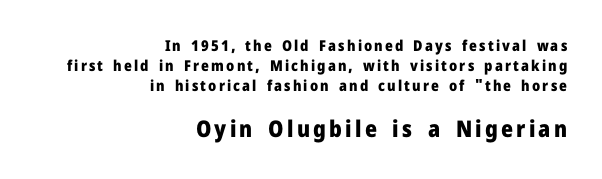
The passage shown is not underscored anywhere. As a designer I'd log this as weight 700, bold. Line ends are locked; line starts wander. The lower block of text is set noticeably larger than the block above it.
